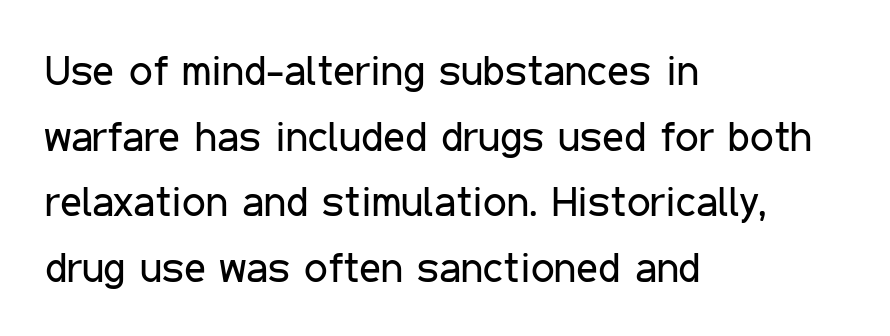
Line spacing here is normal. The typeface has the unassuming heft of standard copy or less. The ragged edge is on the right, which tells us the setting is flush left. Tall strokes in this sample are plumb rather than angled. Letter spacing: default. Examine the stroke ends and you'll find no serifs.
